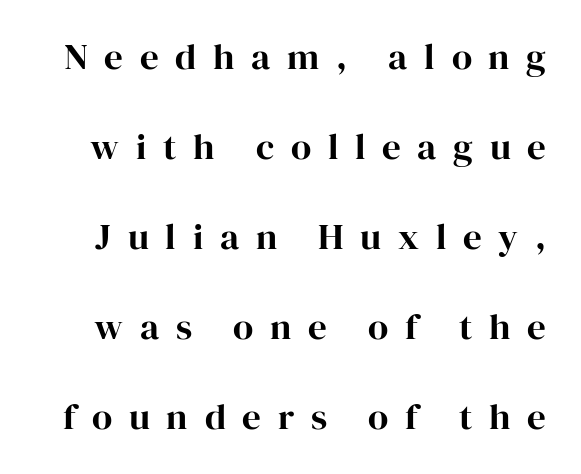
Font category for this specimen: serif. Type without underlining. Leading is clearly above the norm, producing a sparse column. In terms of posture, this sample is upright. Spacing verdict: proportional, widths tailored to each character.
